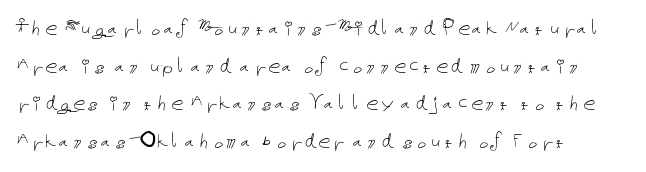
The image shows 25 px text type, upright; set left-aligned, normal line spacing (1.51x), normal letter spacing, not underlined.
